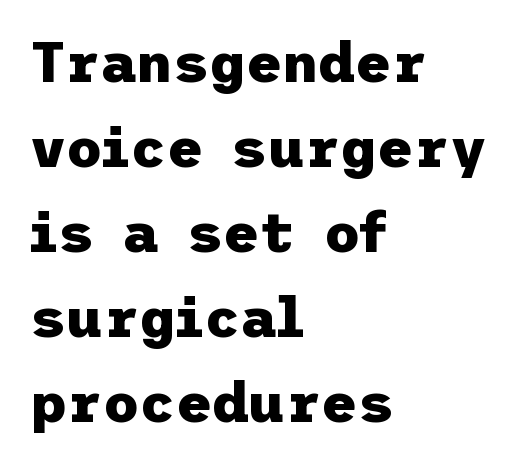
{"serif": "no", "italic": "no", "bold": "yes", "weight": "heavy", "width": "normal", "stroke_contrast": "low", "x_height": "medium", "underline": "no", "align": "left", "line_spacing": "normal", "line_spacing_ratio": 1.52, "letter_spacing": "normal", "letter_spacing_em": 0.0, "glyph_px": 56}
